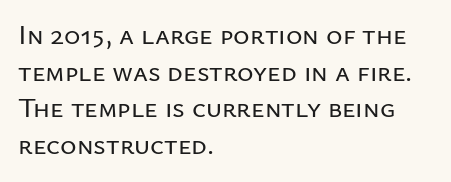
The image shows 28 px sans-serif type, upright; set left-aligned, normal line spacing (1.31x), normal letter spacing, not underlined; low stroke contrast and a medium x-height.
